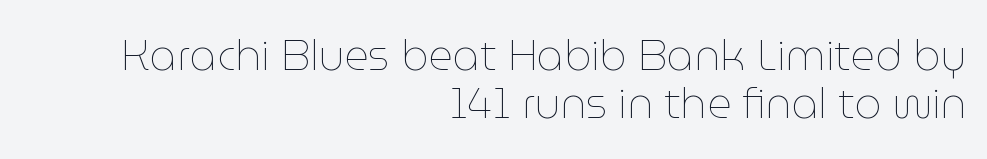
{"italic": "no", "bold": "no", "weight": "thin", "width": "normal", "stroke_contrast": "low", "x_height": "medium", "monospaced": "no", "underline": "no", "align": "right", "line_spacing": "tight", "line_spacing_ratio": 1.15, "letter_spacing": "normal", "letter_spacing_em": 0.0, "glyph_px": 42}
